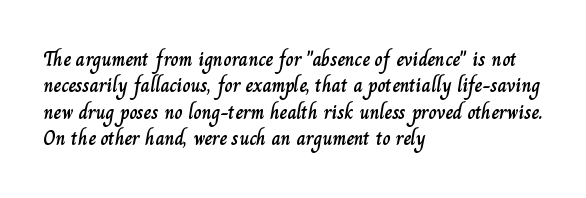
The image shows 20 px text type; set left-aligned, normal line spacing (1.32x), normal letter spacing, not underlined.
